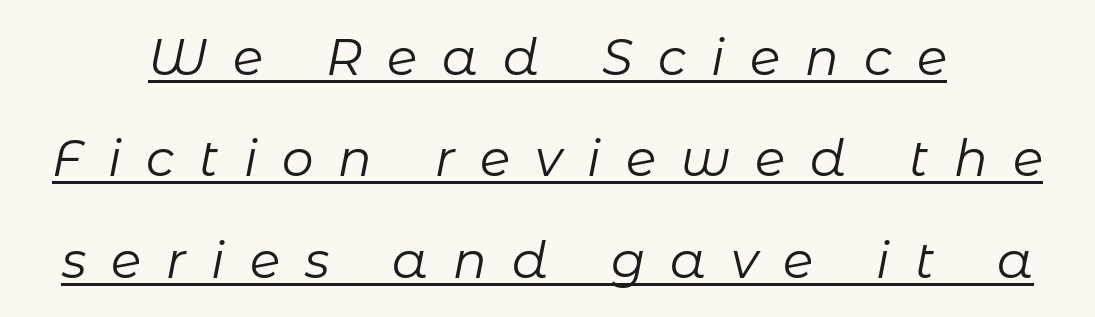
Q: Is the text bold? A: No.
Q: Is the text italic (slanted)? A: Yes, it leans right by about 11 degrees.
Q: Is the text underlined? A: Yes.
Q: How is the paragraph aligned? A: Centered.
Q: Is the spacing between letters normal or unusually wide? A: Unusually wide.
Q: Is the spacing between lines tight, normal or loose? A: Loose.
Q: Width (condensed, normal, or wide)? A: Normal.
Q: Stroke contrast? A: Low.
Q: x-height? A: Medium.
Q: Monospaced? A: No.
